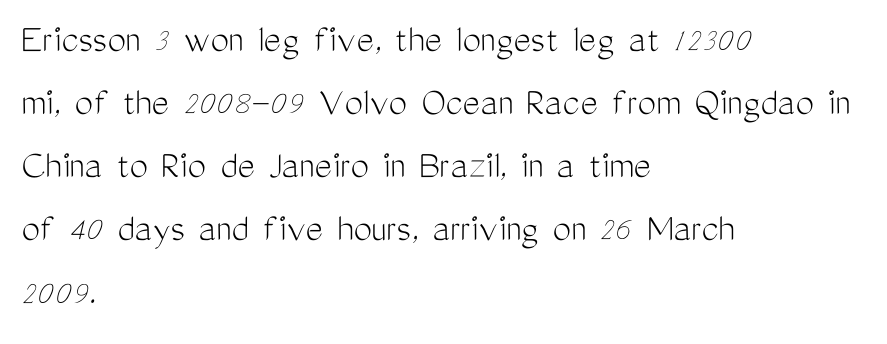
Q: Is the text bold? A: No.
Q: Is the text italic (slanted)? A: No, it is upright.
Q: Is the typeface a serif or a sans-serif typeface? A: Sans-serif.
Q: Is the text underlined? A: No.
Q: How is the paragraph aligned? A: Left-aligned.
Q: Is the spacing between letters normal or unusually wide? A: Normal.
Q: Is the spacing between lines tight, normal or loose? A: Normal.
Q: Width (condensed, normal, or wide)? A: Condensed.
Q: Stroke contrast? A: Medium.
Q: x-height? A: Medium.
Q: Monospaced? A: No.
